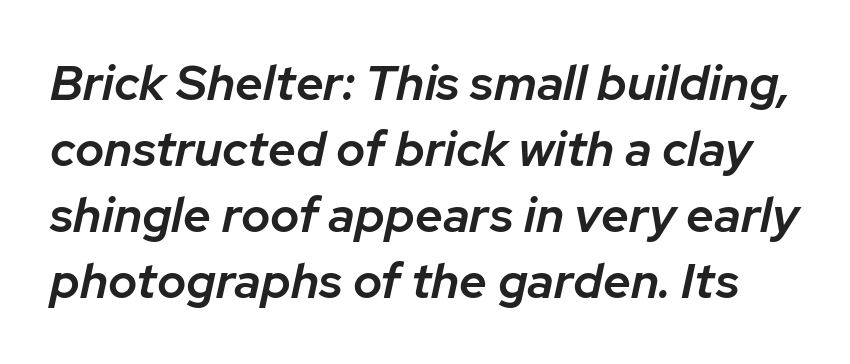
The image shows 49 px semibold type, italic (leaning right); set normal line spacing (1.35x), normal letter spacing, not underlined; low stroke contrast and a medium x-height.
